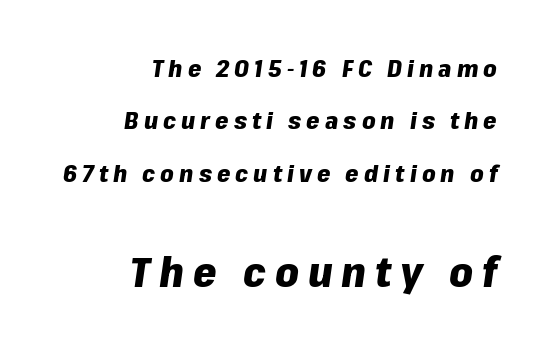
Q: Is the text bold? A: Yes.
Q: Is the text italic (slanted)? A: Yes, it leans right by about 8 degrees.
Q: Is the text underlined? A: No.
Q: How is the paragraph aligned? A: Right-aligned.
Q: Is the spacing between letters normal or unusually wide? A: Unusually wide.
Q: Is the spacing between lines tight, normal or loose? A: Loose.
Q: Which block of text is set in a larger size, the first (top) or the second (bottom)? A: The second (bottom) one.
Q: Width (condensed, normal, or wide)? A: Normal.
Q: Stroke contrast? A: Low.
Q: x-height? A: Medium.
Q: Monospaced? A: No.
